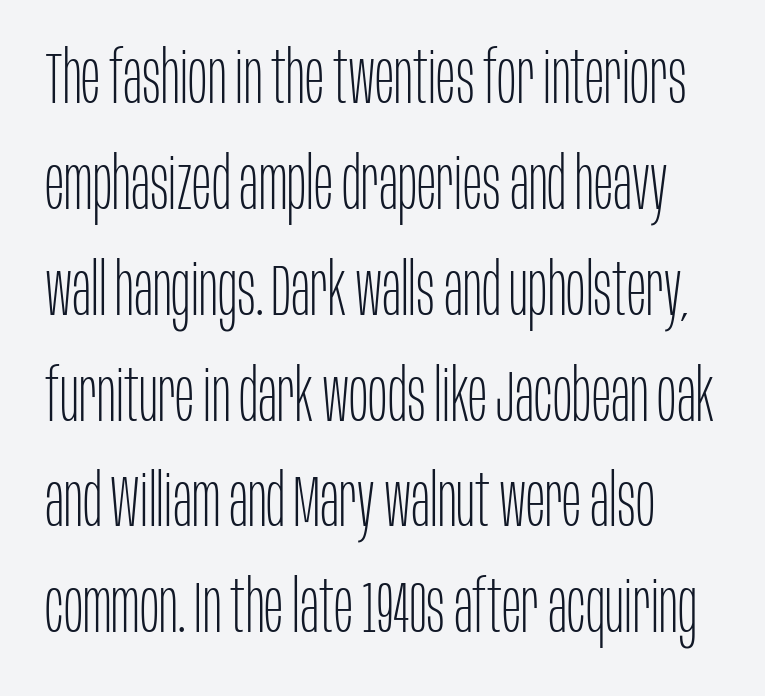
Do the characters align in a grid? No, the font is proportional. Regular leading. Descender tails drop into unmarked territory. Characters remain perfectly vertical along every line. Is the type heavy? It reads as light-to-regular instead. This is sans-serif lettering, the kind often seen on screens and signage.
